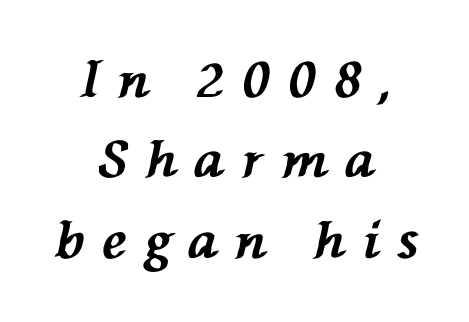
{"italic": "yes", "lean": "left", "slant_degrees": 76, "bold": "yes", "weight": "bold", "width": "normal", "stroke_contrast": "medium", "x_height": "medium", "monospaced": "no", "underline": "no", "align": "center", "line_spacing": "normal", "line_spacing_ratio": 1.61, "letter_spacing": "wide", "letter_spacing_em": 0.36, "glyph_px": 50}
